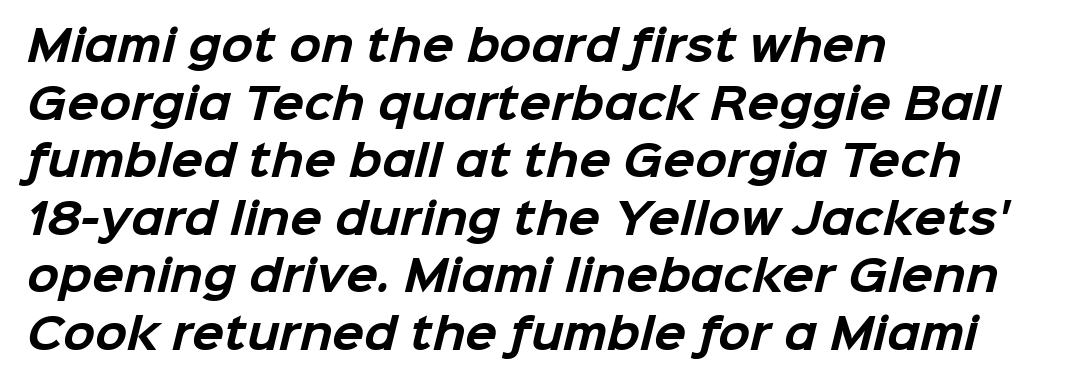
{"serif": "no", "bold": "yes", "weight": "bold", "width": "normal", "stroke_contrast": "low", "x_height": "medium", "monospaced": "no", "underline": "no", "align": "left", "line_spacing": "normal", "line_spacing_ratio": 1.37, "letter_spacing": "normal", "letter_spacing_em": 0.0, "glyph_px": 42}
